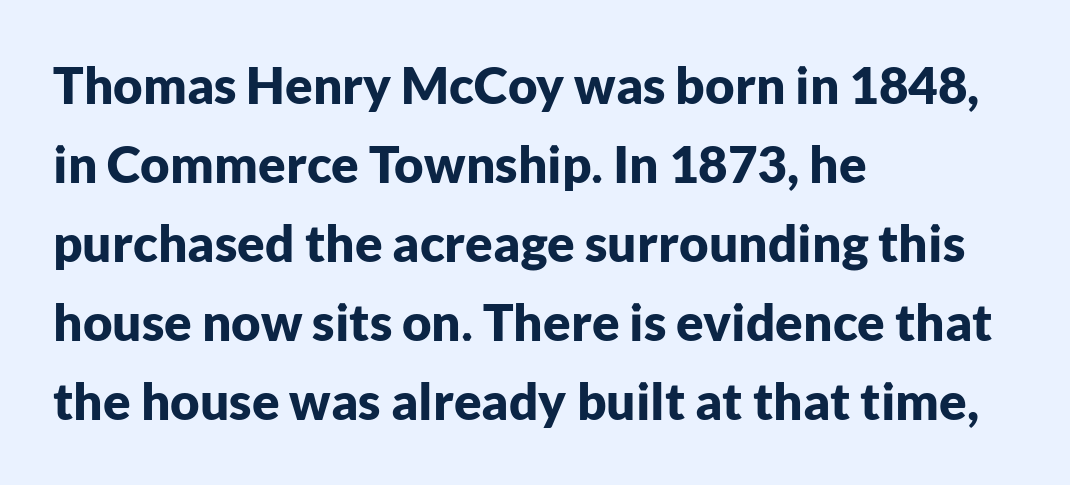
The image shows 51 px bold sans-serif type, upright; set left-aligned, normal line spacing (1.55x), normal letter spacing, not underlined; low stroke contrast and a medium x-height.
